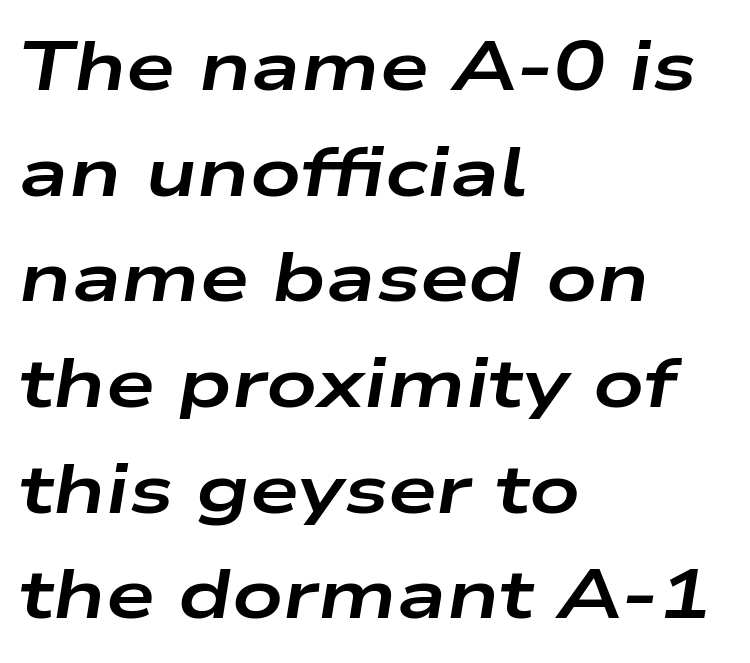
{"italic": "yes", "lean": "right", "slant_degrees": 9, "bold": "yes", "weight": "bold", "width": "wide", "stroke_contrast": "low", "x_height": "medium", "monospaced": "no", "underline": "no", "align": "left", "line_spacing": "normal", "line_spacing_ratio": 1.51, "letter_spacing": "normal", "letter_spacing_em": 0.0, "glyph_px": 70}
